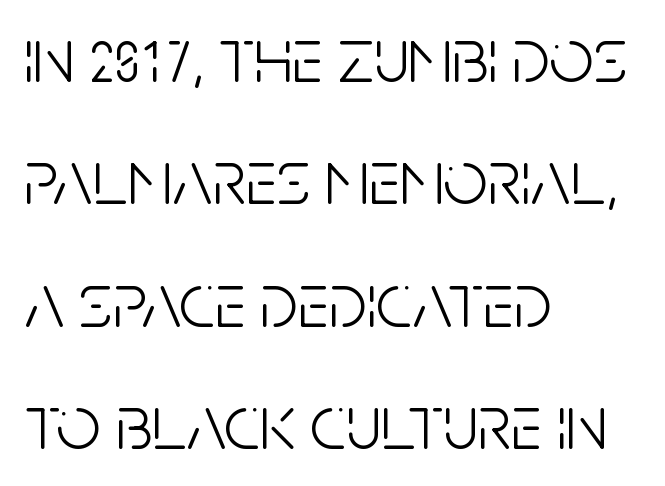
Q: Is the text bold? A: No.
Q: Is the text italic (slanted)? A: No, it is upright.
Q: Is the typeface a serif or a sans-serif typeface? A: Sans-serif.
Q: Is the text underlined? A: No.
Q: How is the paragraph aligned? A: Left-aligned.
Q: Is the spacing between letters normal or unusually wide? A: Normal.
Q: Is the spacing between lines tight, normal or loose? A: Normal.
Q: Width (condensed, normal, or wide)? A: Condensed.
Q: Stroke contrast? A: Low.
Q: x-height? A: Large.
Q: Monospaced? A: No.
